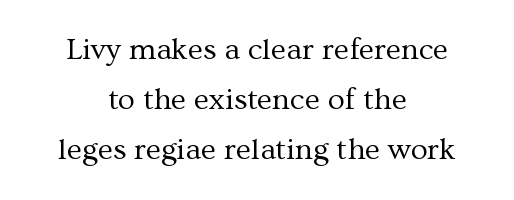
The image shows 31 px regular-weight serif type, upright; set centered, normal line spacing (1.61x), normal letter spacing, not underlined; medium stroke contrast and a medium x-height.
